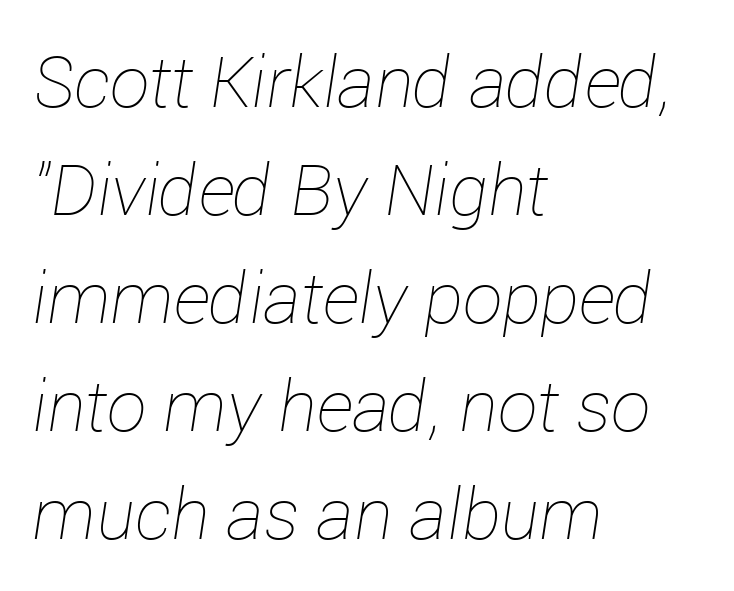
Observe the ordinary spacing: letters are neighbours, not strangers. The leading is moderate, giving the passage an even texture. Line starts are locked; line ends wander. A quiet, ordinary-to-light weight characterises the typeface.
